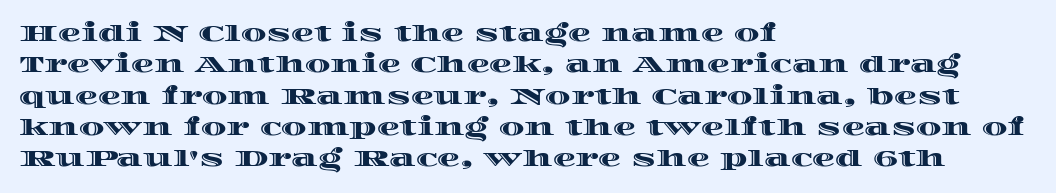
Q: Is the text italic (slanted)? A: No, it is upright.
Q: Is the text underlined? A: No.
Q: How is the paragraph aligned? A: Left-aligned.
Q: Is the spacing between letters normal or unusually wide? A: Normal.
Q: Is the spacing between lines tight, normal or loose? A: Normal.
